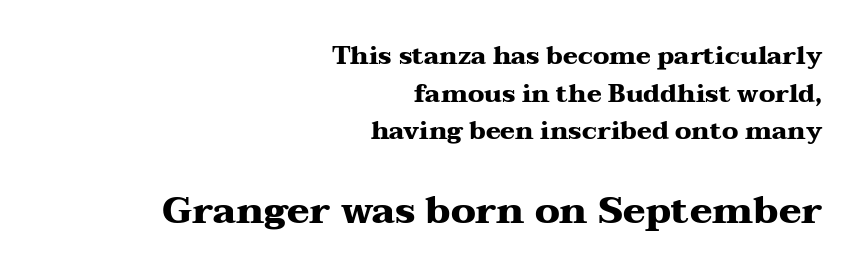
The image shows 38 px heavy, wide serif type, upright; set right-aligned, normal line spacing (1.51x), normal letter spacing, not underlined; the second (bottom) block is 1.52x larger; medium stroke contrast and a medium x-height.
